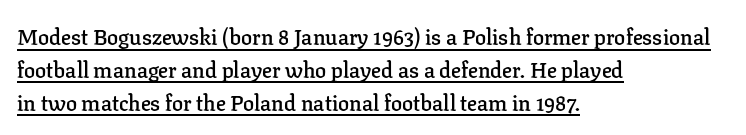
One-word summary of the alignment: left. Is the letter spacing exaggerated? No — it looks like the ordinary default. Do the letters lean? They stand straight. Students, this is semibold: more ink than regular, less than bold. In designer terms, the underline attribute is active on this setting.
